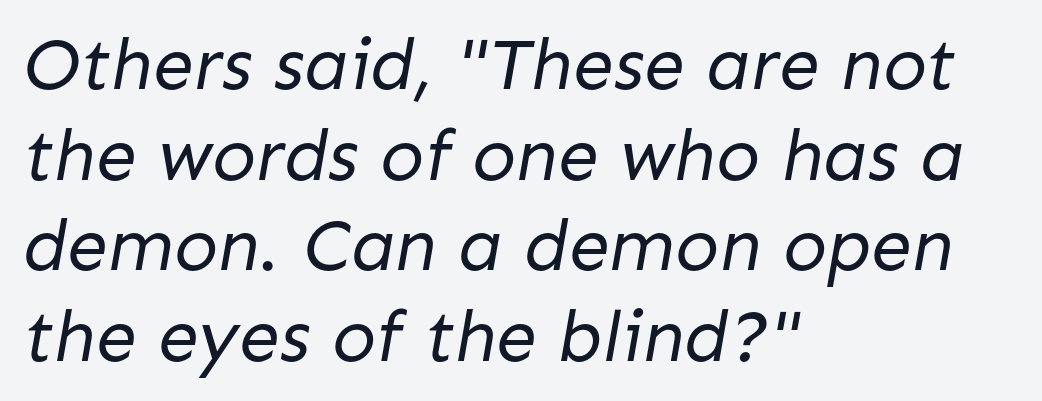
This sample is left-justified, so line endings fall wherever the words run out. The rendering keeps characters at their native spacing. The strip under each line holds only bare page. Heaviness? Minimal to ordinary, like unemphasized prose. Letterform terminals end flat and unadorned throughout the passage. Do the characters align in a grid? No, the font is proportional.
